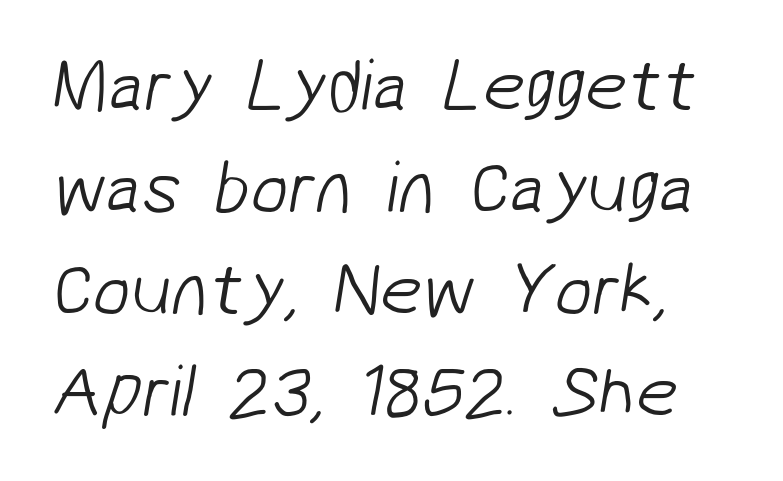
Q: Is the text bold? A: No.
Q: Is the typeface a serif or a sans-serif typeface? A: Sans-serif.
Q: Is the text underlined? A: No.
Q: Is the spacing between letters normal or unusually wide? A: Normal.
Q: Is the spacing between lines tight, normal or loose? A: Normal.
Q: Width (condensed, normal, or wide)? A: Normal.
Q: Stroke contrast? A: Low.
Q: x-height? A: Medium.
Q: Monospaced? A: No.
